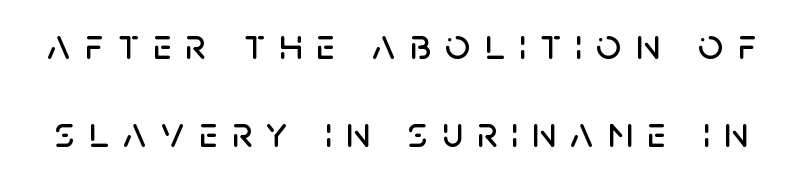
{"serif": "no", "italic": "no", "width": "normal", "stroke_contrast": "low", "x_height": "large", "monospaced": "no", "underline": "no", "line_spacing": "loose", "line_spacing_ratio": 2.01, "letter_spacing": "wide", "letter_spacing_em": 0.32, "glyph_px": 44}
